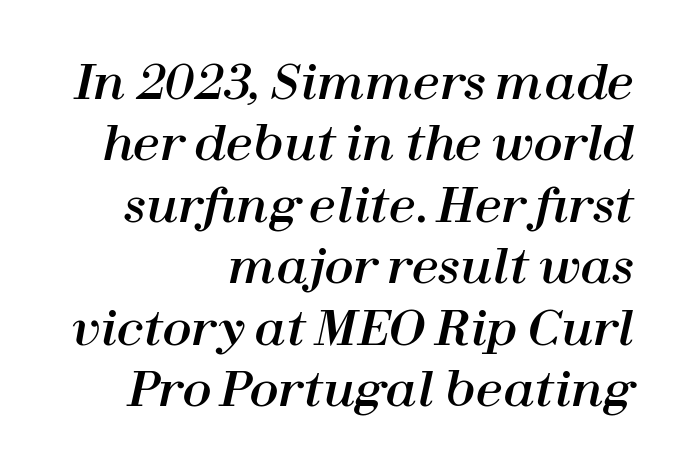
{"italic": "yes", "lean": "right", "slant_degrees": 12, "width": "normal", "stroke_contrast": "high", "x_height": "medium", "monospaced": "no", "underline": "no", "align": "right", "line_spacing": "normal", "line_spacing_ratio": 1.28, "letter_spacing": "normal", "letter_spacing_em": 0.0, "glyph_px": 48}
